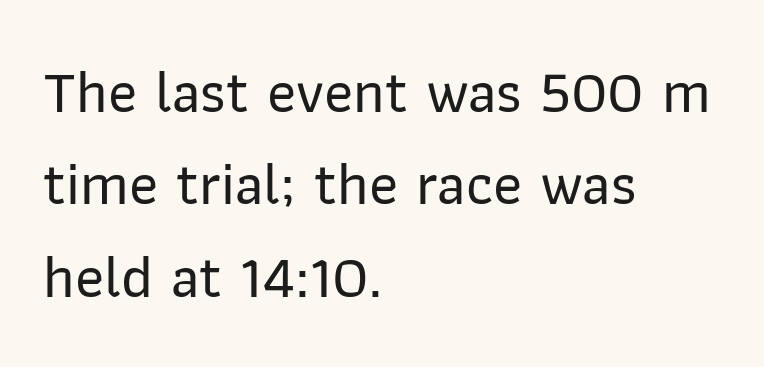
The image shows 60 px sans-serif type, upright; set left-aligned, normal line spacing (1.54x), normal letter spacing, not underlined; low stroke contrast and a medium x-height.
